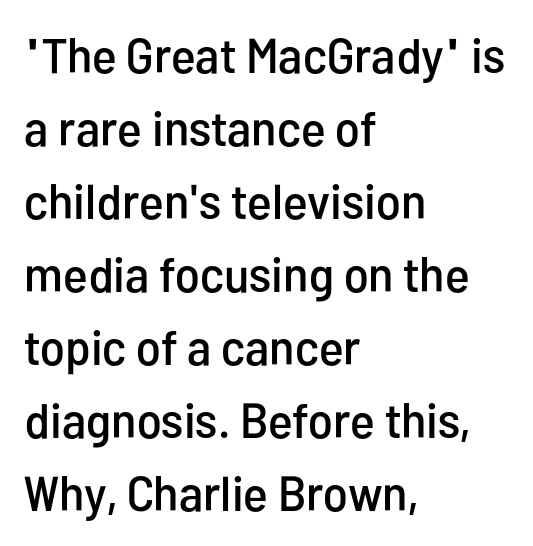
Q: Is the text italic (slanted)? A: No, it is upright.
Q: Is the typeface a serif or a sans-serif typeface? A: Sans-serif.
Q: Is the text underlined? A: No.
Q: How is the paragraph aligned? A: Left-aligned.
Q: Is the spacing between letters normal or unusually wide? A: Normal.
Q: Is the spacing between lines tight, normal or loose? A: Normal.
Q: Width (condensed, normal, or wide)? A: Condensed.
Q: Stroke contrast? A: Low.
Q: x-height? A: Medium.
Q: Monospaced? A: No.
